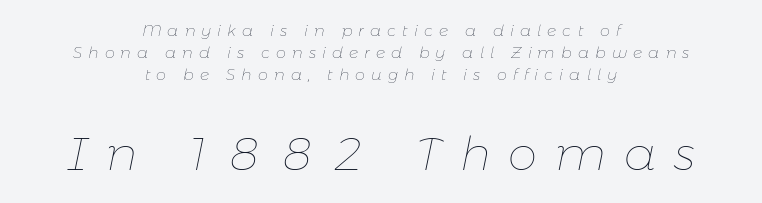
The image shows 47 px thin type, italic (leaning right); set centered, normal line spacing (1.39x), unusually wide letter spacing (+0.38 em), not underlined; the second (bottom) block is 2.94x larger; low stroke contrast and a medium x-height.
